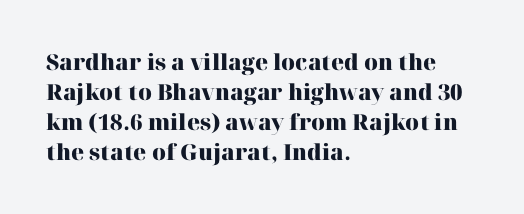
Q: Is the text bold? A: Yes.
Q: Is the text italic (slanted)? A: No, it is upright.
Q: Is the text underlined? A: No.
Q: How is the paragraph aligned? A: Left-aligned.
Q: Is the spacing between letters normal or unusually wide? A: Normal.
Q: Is the spacing between lines tight, normal or loose? A: Normal.
